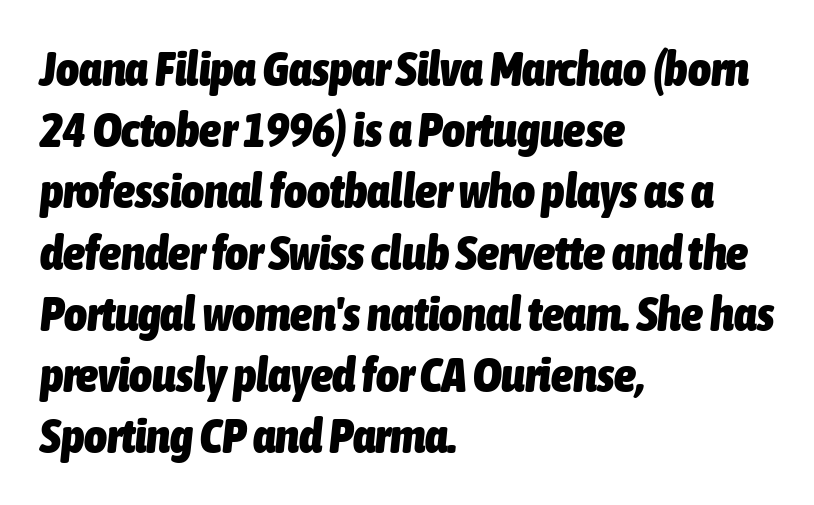
{"italic": "yes", "lean": "right", "slant_degrees": 6, "bold": "yes", "weight": "heavy", "width": "condensed", "stroke_contrast": "low", "x_height": "medium", "monospaced": "no", "underline": "no", "align": "left", "line_spacing": "normal", "line_spacing_ratio": 1.25, "letter_spacing": "normal", "letter_spacing_em": 0.0, "glyph_px": 49}
